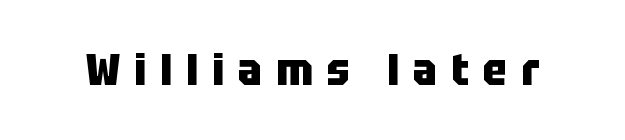
Q: Is the text bold? A: Yes.
Q: Is the text italic (slanted)? A: No, it is upright.
Q: Is the typeface a serif or a sans-serif typeface? A: Sans-serif.
Q: Is the text underlined? A: No.
Q: Is the spacing between letters normal or unusually wide? A: Unusually wide.
Q: Width (condensed, normal, or wide)? A: Condensed.
Q: Stroke contrast? A: Low.
Q: x-height? A: Large.
Q: Monospaced? A: No.
